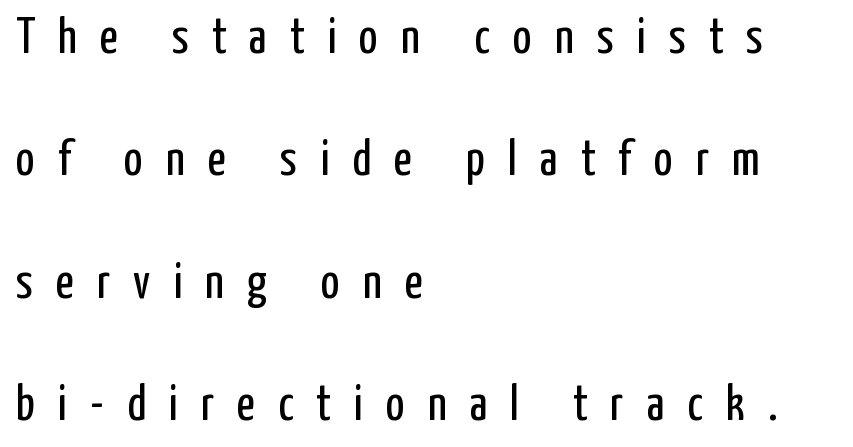
{"serif": "no", "italic": "no", "bold": "no", "weight": "regular", "width": "condensed", "stroke_contrast": "low", "x_height": "medium", "monospaced": "no", "underline": "no", "align": "left", "line_spacing": "loose", "line_spacing_ratio": 2.45, "letter_spacing": "wide", "letter_spacing_em": 0.46, "glyph_px": 50}
